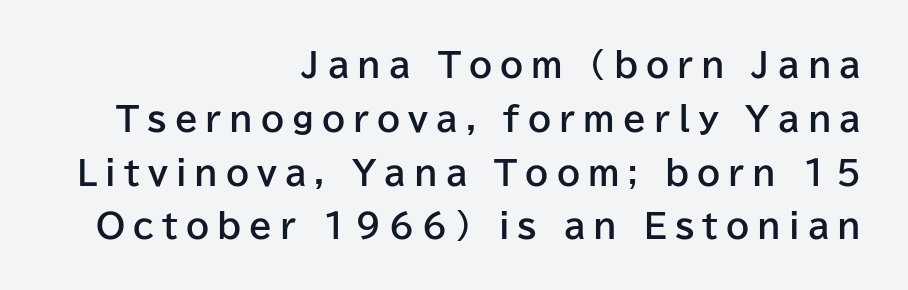
Q: Is the text bold? A: Yes.
Q: Is the text italic (slanted)? A: No, it is upright.
Q: Is the typeface a serif or a sans-serif typeface? A: Sans-serif.
Q: Is the text underlined? A: No.
Q: How is the paragraph aligned? A: Right-aligned.
Q: Is the spacing between letters normal or unusually wide? A: Unusually wide.
Q: Is the spacing between lines tight, normal or loose? A: Normal.
Q: Width (condensed, normal, or wide)? A: Normal.
Q: Stroke contrast? A: Low.
Q: x-height? A: Medium.
Q: Monospaced? A: No.
